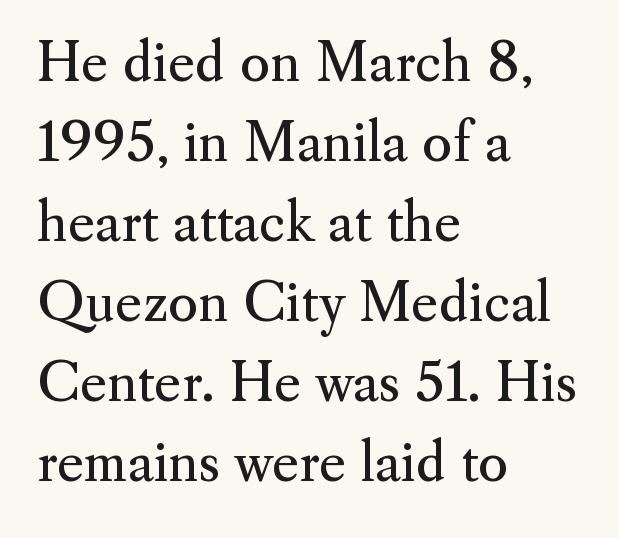
{"serif": "yes", "italic": "no", "bold": "no", "weight": "regular", "width": "normal", "stroke_contrast": "medium", "x_height": "small", "monospaced": "no", "underline": "no", "align": "left", "line_spacing": "normal", "line_spacing_ratio": 1.54, "letter_spacing": "normal", "letter_spacing_em": 0.0, "glyph_px": 52}
